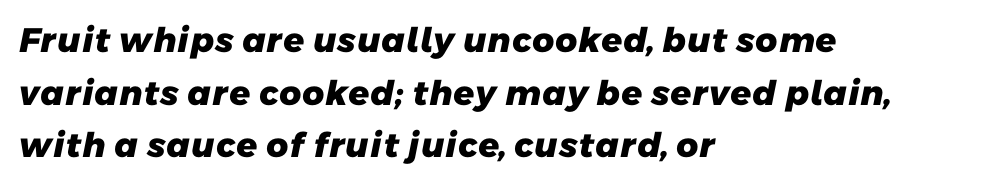
To sum up the face: it is a sans, with no serifs. Words float on clear page, feet unadorned. The rendering uses natural spacing where letterforms have individual widths. A full-strength bold gives these letters their thick strokes. Vertically, the passage feels balanced, rows spaced as you'd expect. Short note: letters normally spaced.
